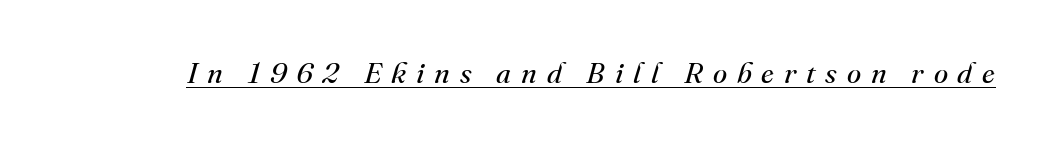
Tracking here is generous; glyphs stand well apart from one another. Stroke thickness stays within the range of a standard reading face or lighter. Proportional: the letters do not fall into vertical columns. I'd call this a serif setting — the letters wear small feet.
